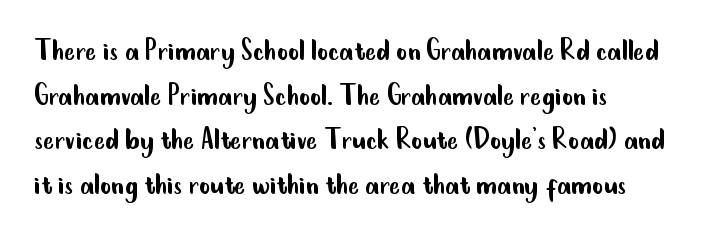
Q: Is the text bold? A: No.
Q: Is the text italic (slanted)? A: No, it is upright.
Q: Is the typeface a serif or a sans-serif typeface? A: Sans-serif.
Q: Is the text underlined? A: No.
Q: How is the paragraph aligned? A: Left-aligned.
Q: Is the spacing between letters normal or unusually wide? A: Normal.
Q: Is the spacing between lines tight, normal or loose? A: Normal.
Q: Width (condensed, normal, or wide)? A: Condensed.
Q: Stroke contrast? A: Low.
Q: x-height? A: Small.
Q: Monospaced? A: No.
